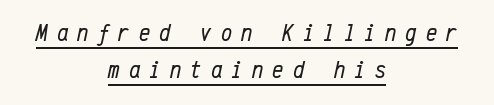
{"italic": "yes", "lean": "right", "slant_degrees": 12, "bold": "no", "underline": "yes", "align": "center", "line_spacing": "normal", "line_spacing_ratio": 1.5, "letter_spacing": "wide", "letter_spacing_em": 0.37, "glyph_px": 25}
